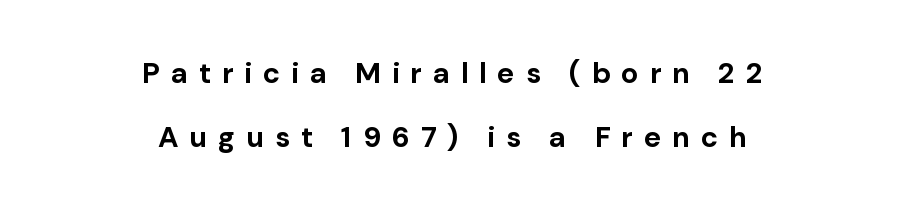
{"serif": "no", "italic": "no", "bold": "yes", "weight": "bold", "width": "normal", "stroke_contrast": "low", "x_height": "medium", "monospaced": "no", "underline": "no", "align": "center", "line_spacing": "loose", "line_spacing_ratio": 2.22, "letter_spacing": "wide", "letter_spacing_em": 0.37, "glyph_px": 29}
